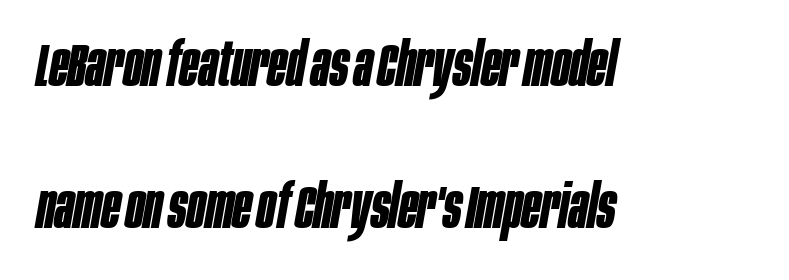
{"italic": "yes", "lean": "right", "slant_degrees": 10, "bold": "yes", "weight": "bold", "width": "condensed", "stroke_contrast": "low", "x_height": "large", "monospaced": "no", "underline": "no", "align": "left", "line_spacing": "loose", "line_spacing_ratio": 2.32, "letter_spacing": "normal", "letter_spacing_em": 0.0, "glyph_px": 61}
